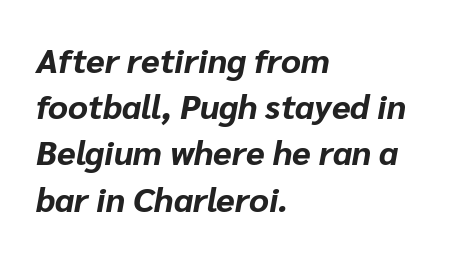
Q: Is the text bold? A: Yes.
Q: Is the text italic (slanted)? A: Yes, it leans right by about 10 degrees.
Q: Is the text underlined? A: No.
Q: How is the paragraph aligned? A: Left-aligned.
Q: Is the spacing between letters normal or unusually wide? A: Normal.
Q: Is the spacing between lines tight, normal or loose? A: Normal.
Q: Width (condensed, normal, or wide)? A: Normal.
Q: Stroke contrast? A: Low.
Q: x-height? A: Medium.
Q: Monospaced? A: No.
